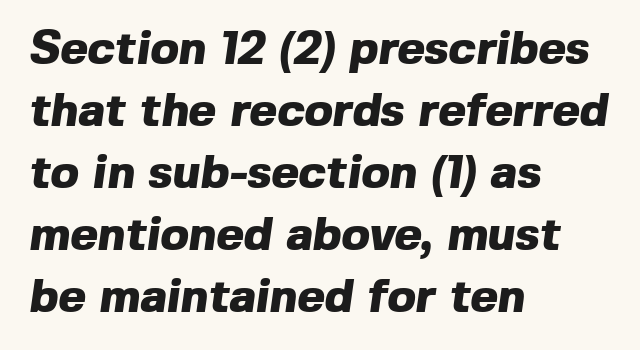
Q: Is the text bold? A: Yes.
Q: Is the typeface a serif or a sans-serif typeface? A: Sans-serif.
Q: Is the text underlined? A: No.
Q: How is the paragraph aligned? A: Left-aligned.
Q: Is the spacing between letters normal or unusually wide? A: Normal.
Q: Is the spacing between lines tight, normal or loose? A: Normal.
Q: Width (condensed, normal, or wide)? A: Normal.
Q: x-height? A: Medium.
Q: Monospaced? A: No.
